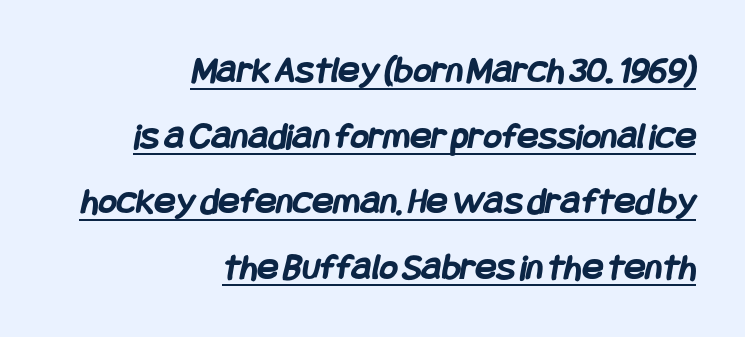
Q: Is the text bold? A: Yes.
Q: Is the typeface a serif or a sans-serif typeface? A: Sans-serif.
Q: Is the text underlined? A: Yes.
Q: How is the paragraph aligned? A: Right-aligned.
Q: Is the spacing between letters normal or unusually wide? A: Normal.
Q: Is the spacing between lines tight, normal or loose? A: Normal.
Q: Width (condensed, normal, or wide)? A: Condensed.
Q: Stroke contrast? A: Low.
Q: x-height? A: Large.
